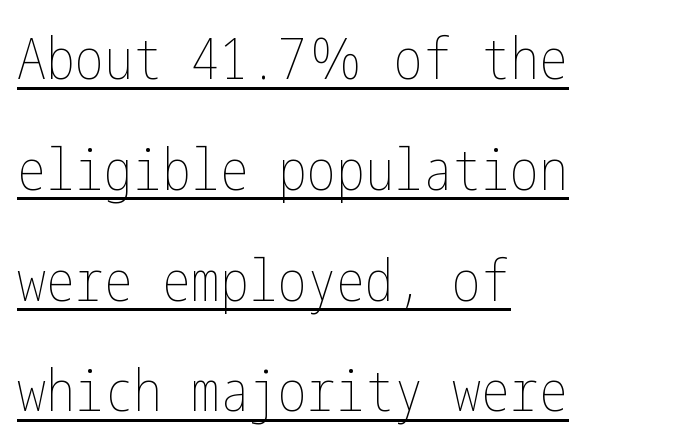
A rule runs beneath these lines of type. In CSS terms this would be text-align: left. Loosely led — the rows are spread out. Weight class: somewhere from thin through regular.
